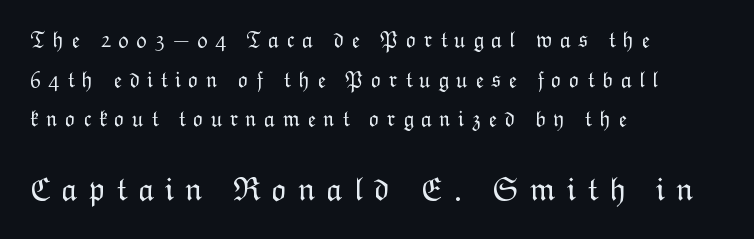
The passage shown begins with its smaller block and ends with its larger one. Which margin do the lines hug? The left one — the right edge is uneven. This sample uses an upright cut, with every glyph sitting square on the baseline. Counters stay open thanks to moderate or lighter strokes. Each letter keeps its own natural width here, so spacing adapts to shape.
